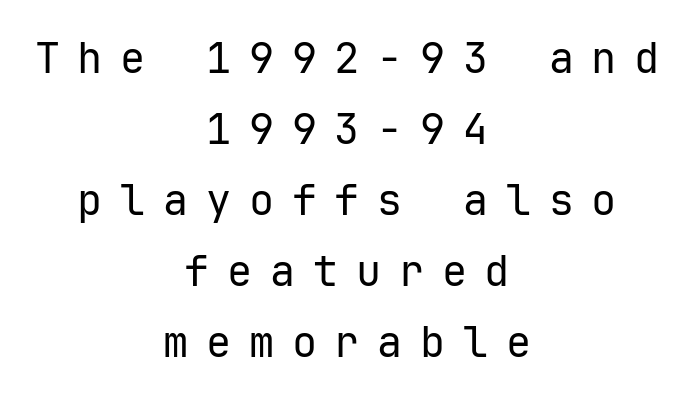
The zone under the glyphs is completely vacant. These glyphs show unthickened strokes, regular width or finer. Quick note: interline space is typical. Nope, not italic — everything's standing straight.
